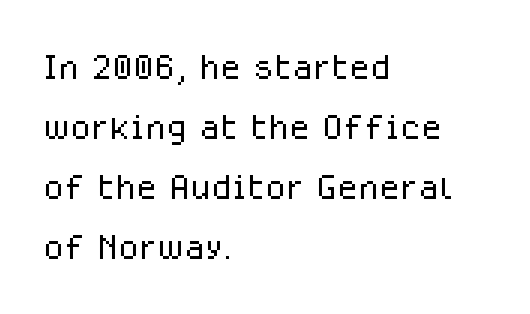
The image shows 48 px light sans-serif type, upright; set left-aligned, normal line spacing (1.25x), normal letter spacing, not underlined; low stroke contrast and a medium x-height.
